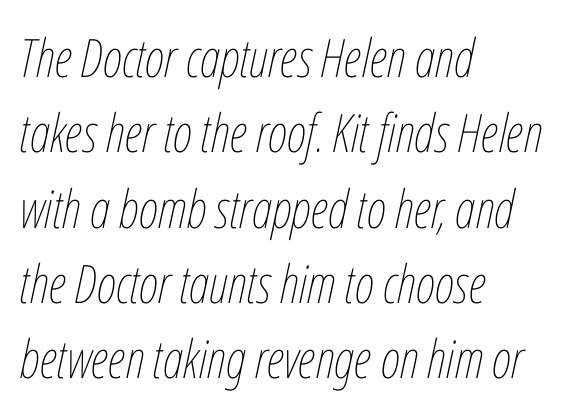
The image shows 53 px thin, condensed type, italic (leaning right); set left-aligned, normal line spacing (1.42x), normal letter spacing, not underlined; low stroke contrast and a medium x-height.
